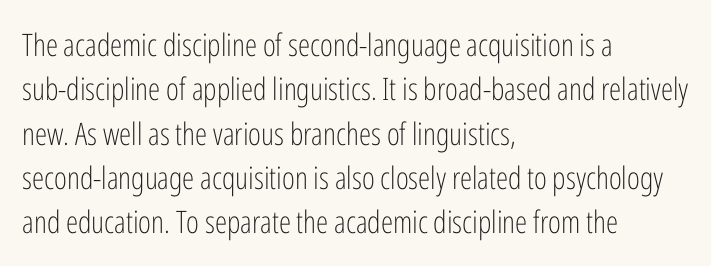
The image shows 31 px light, condensed sans-serif type, upright; set left-aligned, normal line spacing (1.43x), normal letter spacing, not underlined; low stroke contrast and a medium x-height.
